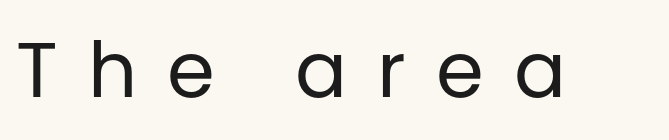
The image shows 77 px regular-weight sans-serif type, upright; set unusually wide letter spacing (+0.39 em), not underlined; low stroke contrast and a large x-height.
